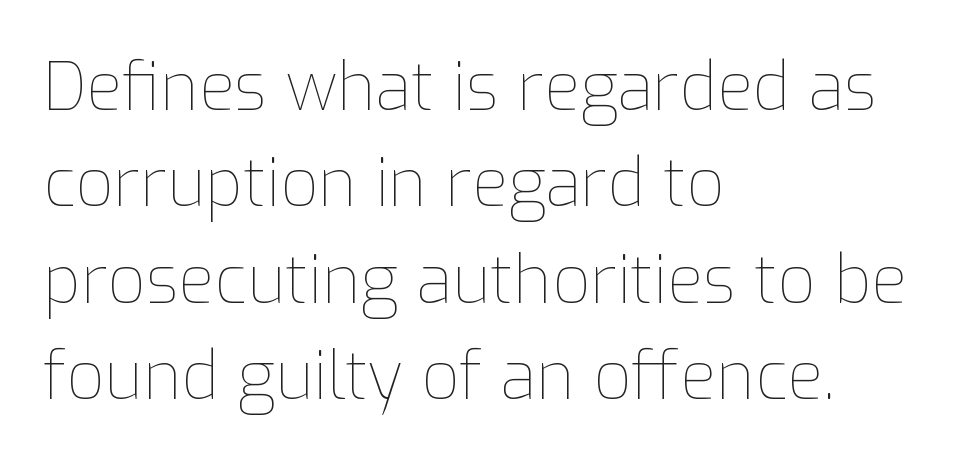
Q: Is the text bold? A: No.
Q: Is the text italic (slanted)? A: No, it is upright.
Q: Is the text underlined? A: No.
Q: How is the paragraph aligned? A: Left-aligned.
Q: Is the spacing between letters normal or unusually wide? A: Normal.
Q: Is the spacing between lines tight, normal or loose? A: Normal.
Q: Width (condensed, normal, or wide)? A: Normal.
Q: Stroke contrast? A: Low.
Q: x-height? A: Medium.
Q: Monospaced? A: No.
